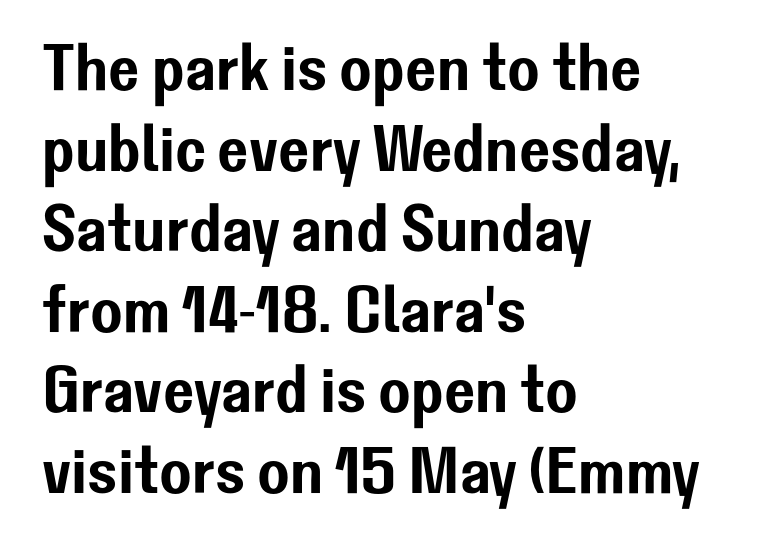
The image shows 66 px sans-serif type, upright; set left-aligned, line spacing 1.22x, normal letter spacing, not underlined; low stroke contrast and a medium x-height.
